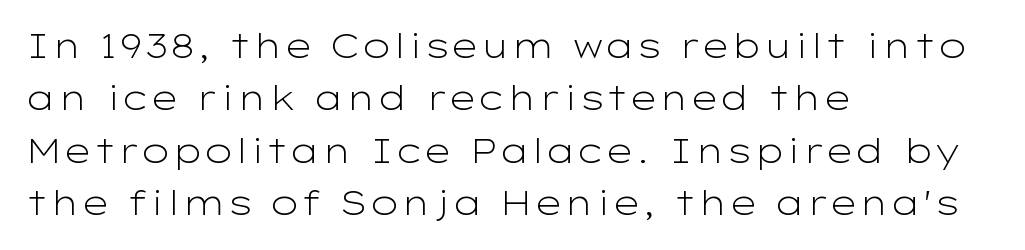
The image shows 33 px light, wide sans-serif type, upright; set left-aligned, normal line spacing (1.59x), normal letter spacing, not underlined; low stroke contrast and a medium x-height.
